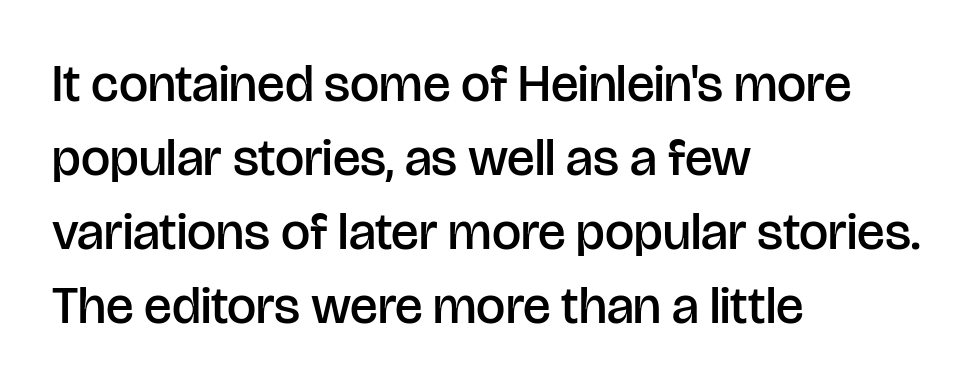
{"serif": "no", "italic": "no", "bold": "semi", "weight": "semibold", "width": "normal", "stroke_contrast": "low", "x_height": "large", "monospaced": "no", "underline": "no", "align": "left", "line_spacing": "normal", "line_spacing_ratio": 1.42, "letter_spacing": "normal", "letter_spacing_em": 0.0, "glyph_px": 52}
